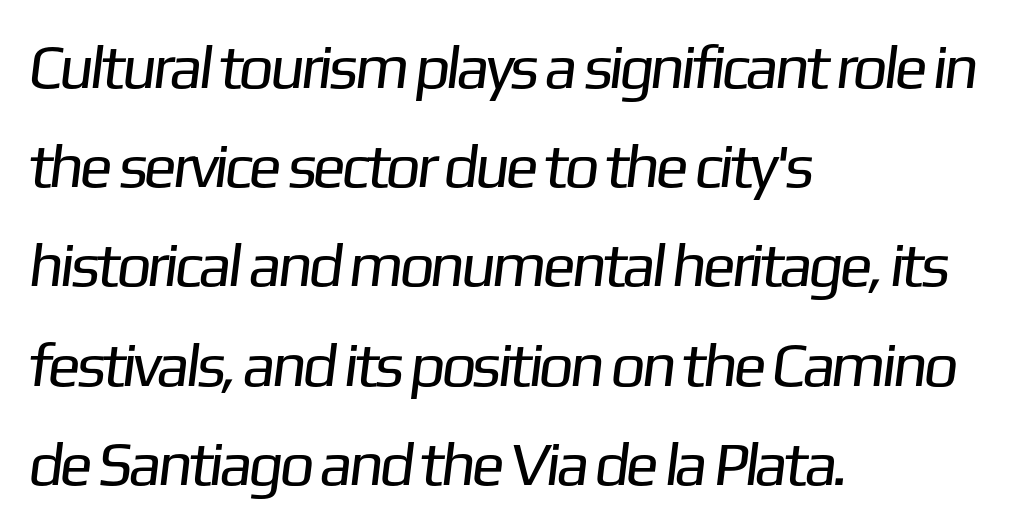
{"serif": "no", "bold": "no", "weight": "regular", "width": "normal", "stroke_contrast": "low", "x_height": "medium", "monospaced": "no", "underline": "no", "align": "left", "line_spacing": "normal", "line_spacing_ratio": 1.6, "letter_spacing": "normal", "letter_spacing_em": 0.0, "glyph_px": 62}
